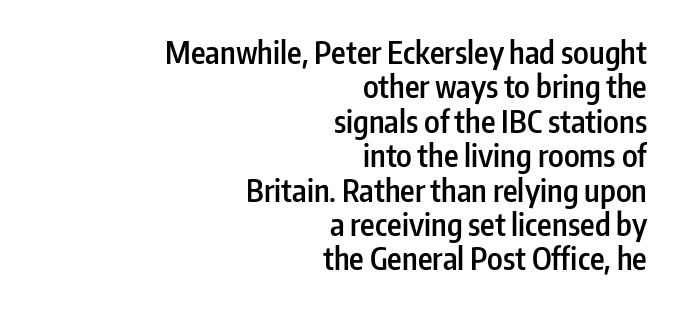
The image shows 31 px semibold, condensed sans-serif type, upright; set right-aligned, tight line spacing (1.11x), normal letter spacing, not underlined; low stroke contrast and a medium x-height.
